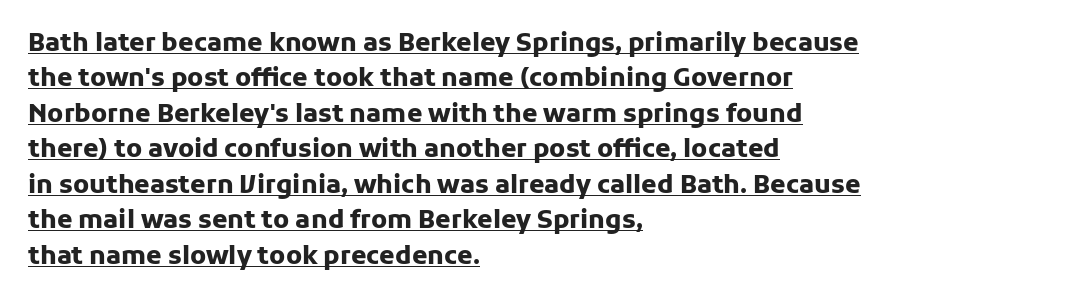
Typographic density is high because the face is bold. Compared with typical paragraphs, the rows here are spaced about the same. Spacing between characters is what you'd get straight out of the box. Does a line run under the words? Yes, clearly. A classic flush-left, rag-right setting is used for this passage.
